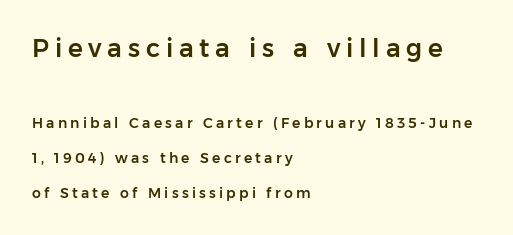
Q: Is the text italic (slanted)? A: No, it is upright.
Q: Is the text underlined? A: No.
Q: How is the paragraph aligned? A: Left-aligned.
Q: Is the spacing between letters normal or unusually wide? A: Unusually wide.
Q: Is the spacing between lines tight, normal or loose? A: Loose.
Q: Which block of text is set in a larger size, the first (top) or the second (bottom)? A: The first (top) one.
